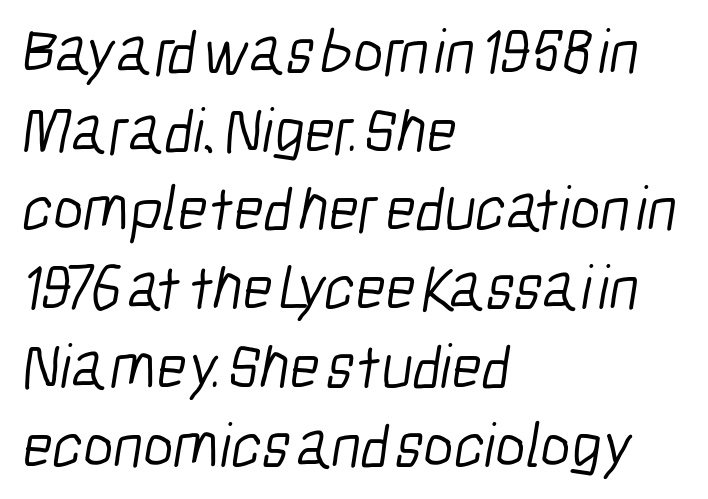
The rendering uses natural spacing where letterforms have individual widths. I'd call this a sans setting — the letters go barefoot. Descenders are the only things crossing below the line. The letterforms sit shoulder to shoulder at normal distance. The weight tops out at a normal text grade. The rag falls on the right side of this text block.
